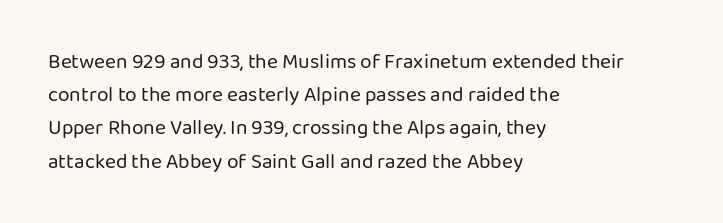
The face looks like a standard text weight, possibly lighter. Short and long lines alike share a common starting point at left. Vertically, the passage feels balanced, rows spaced as you'd expect. A bare baseline throughout the passage. Here the glyphs are tracked normally, forming tight word shapes.
